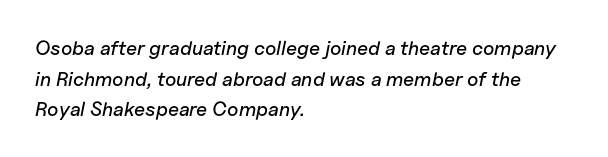
Q: Is the text italic (slanted)? A: Yes, it leans right by about 11 degrees.
Q: Is the text underlined? A: No.
Q: How is the paragraph aligned? A: Left-aligned.
Q: Is the spacing between letters normal or unusually wide? A: Normal.
Q: Is the spacing between lines tight, normal or loose? A: Normal.
